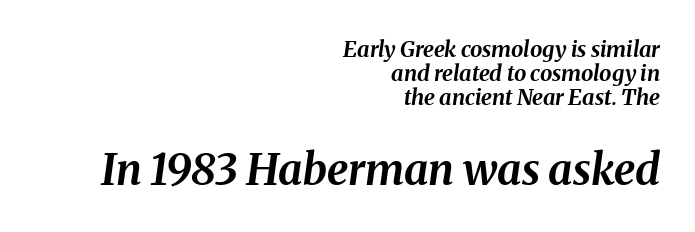
Slant detected: the letters are inclined. Here the second block reads like a headline and the first like body copy. The glyphs have the mass of a bold cut. The gaps between neighbouring characters are ordinary and unremarkable.
